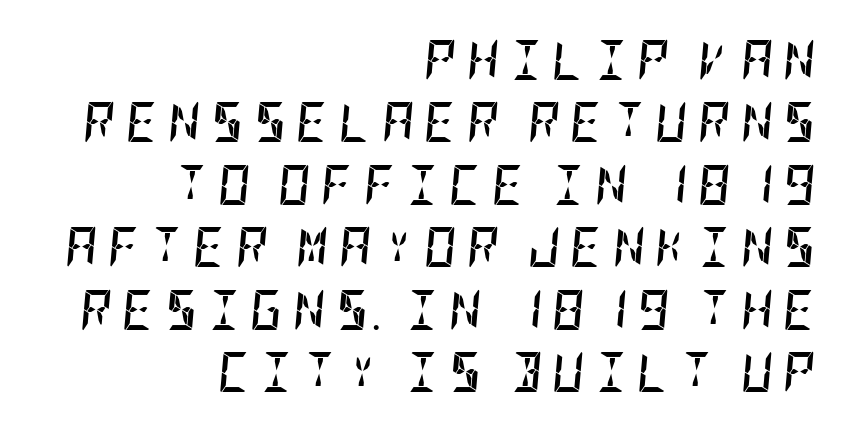
The image shows 40 px semibold, condensed type, italic (leaning right); set right-aligned, normal line spacing (1.56x), unusually wide letter spacing (+0.25 em), not underlined; low stroke contrast and a large x-height.
